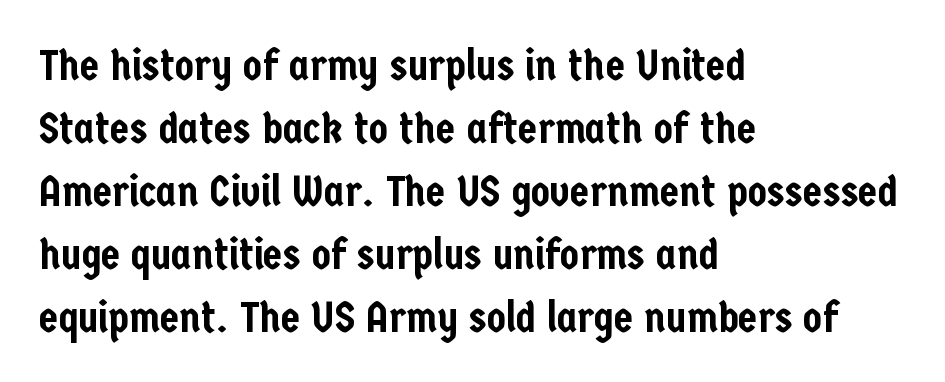
{"serif": "no", "italic": "no", "width": "condensed", "stroke_contrast": "low", "x_height": "medium", "monospaced": "no", "underline": "no", "align": "left", "line_spacing": "normal", "line_spacing_ratio": 1.43, "letter_spacing": "normal", "letter_spacing_em": 0.0, "glyph_px": 44}
